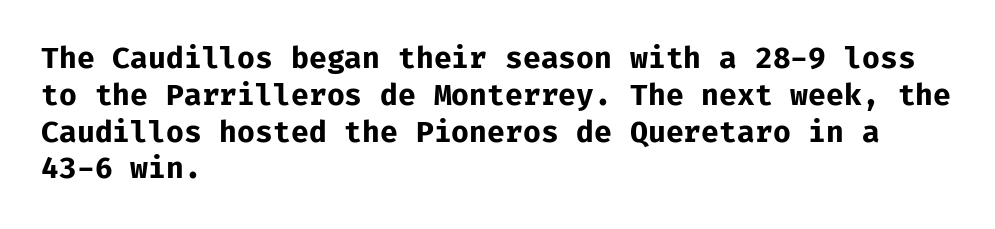
The image shows 29 px bold sans-serif type, upright, monospaced; set left-aligned, normal line spacing (1.27x), normal letter spacing, not underlined; low stroke contrast and a medium x-height.
